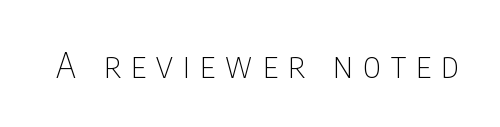
Q: Is the text bold? A: No.
Q: Is the text italic (slanted)? A: No, it is upright.
Q: Is the typeface a serif or a sans-serif typeface? A: Sans-serif.
Q: Is the text underlined? A: No.
Q: Is the spacing between letters normal or unusually wide? A: Unusually wide.
Q: Width (condensed, normal, or wide)? A: Condensed.
Q: Stroke contrast? A: Low.
Q: x-height? A: Large.
Q: Monospaced? A: No.
